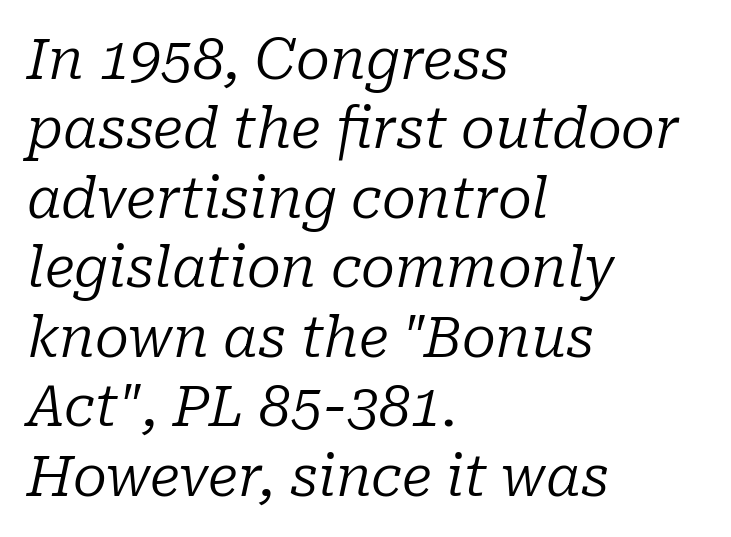
The image shows 56 px regular-weight serif type, italic (leaning right); set left-aligned, line spacing 1.24x, normal letter spacing, not underlined; low stroke contrast and a medium x-height.
